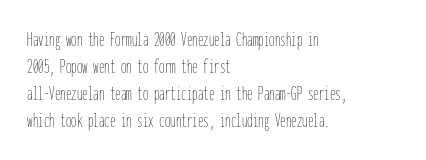
Beneath every word, the page is bare. The lettering holds an erect, upright posture throughout. Caption: face not bold, strokes unweighted. The gaps between neighbouring characters are ordinary and unremarkable.
